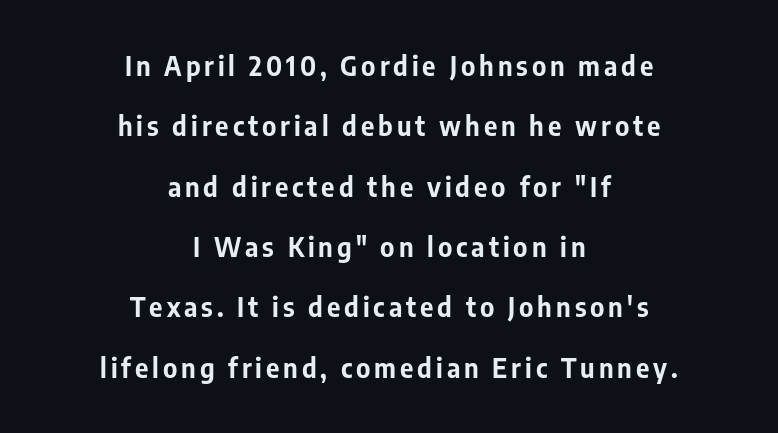
The image shows 26 px bold type, upright; set centered, loose line spacing (2.32x), not underlined.
